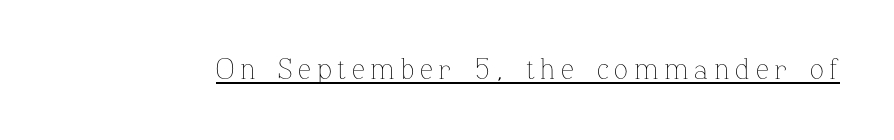
The image shows 29 px thin type, upright; set unusually wide letter spacing (+0.2 em), underlined; low stroke contrast and a medium x-height.
